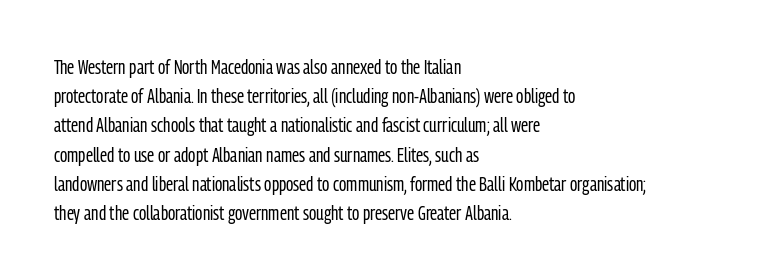
The image shows 20 px text type, upright; set left-aligned, normal line spacing (1.46x), normal letter spacing, not underlined.
